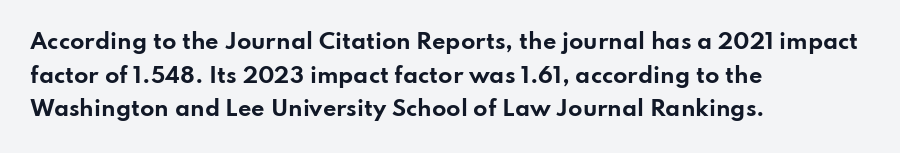
The image shows 21 px bold type, upright; set left-aligned, normal line spacing (1.6x), normal letter spacing, not underlined.
